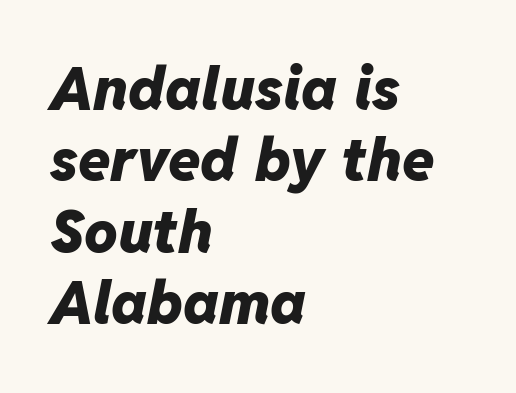
The image shows 59 px heavy type, italic (leaning right); set left-aligned, line spacing 1.21x, normal letter spacing, not underlined; low stroke contrast and a medium x-height.
